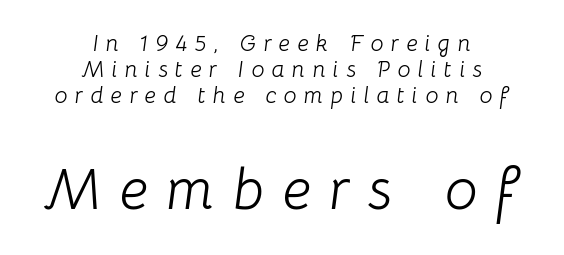
The image shows 58 px light type, italic (leaning right); set centered, tight line spacing (1.13x), unusually wide letter spacing (+0.32 em), not underlined; the second (bottom) block is 2.52x larger; low stroke contrast and a medium x-height.
